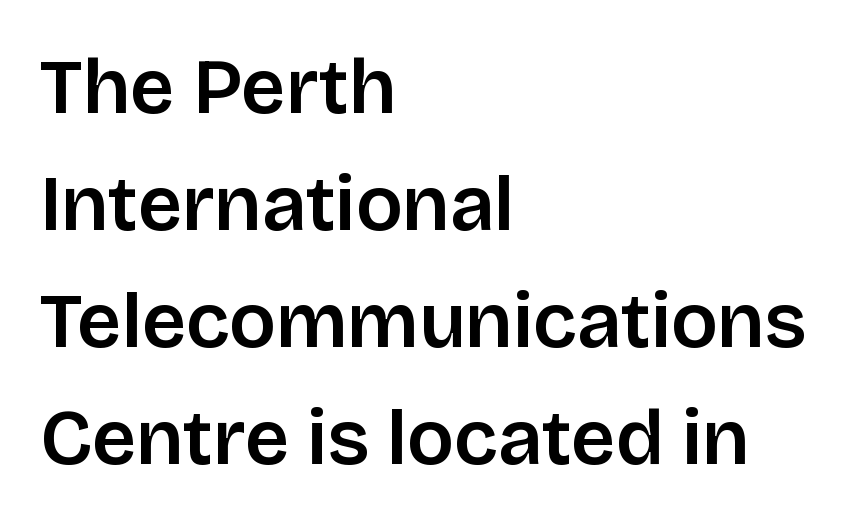
Q: Is the text bold? A: Semi-bold.
Q: Is the text italic (slanted)? A: No, it is upright.
Q: Is the typeface a serif or a sans-serif typeface? A: Sans-serif.
Q: Is the text underlined? A: No.
Q: How is the paragraph aligned? A: Left-aligned.
Q: Is the spacing between letters normal or unusually wide? A: Normal.
Q: Is the spacing between lines tight, normal or loose? A: Normal.
Q: Width (condensed, normal, or wide)? A: Normal.
Q: Stroke contrast? A: Low.
Q: x-height? A: Large.
Q: Monospaced? A: No.
